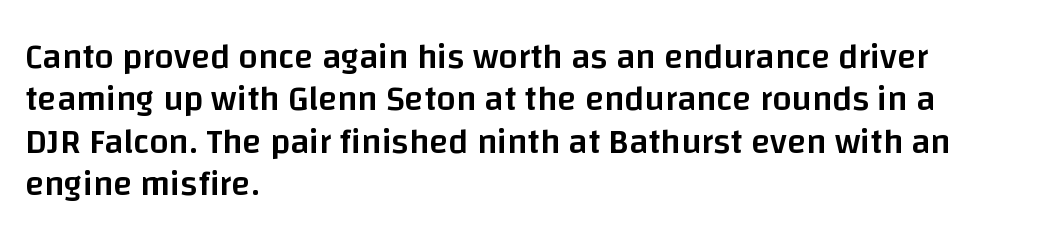
Q: Is the text bold? A: Semi-bold.
Q: Is the text italic (slanted)? A: No, it is upright.
Q: Is the typeface a serif or a sans-serif typeface? A: Sans-serif.
Q: Is the text underlined? A: No.
Q: How is the paragraph aligned? A: Left-aligned.
Q: Is the spacing between letters normal or unusually wide? A: Normal.
Q: Width (condensed, normal, or wide)? A: Normal.
Q: Stroke contrast? A: Low.
Q: x-height? A: Large.
Q: Monospaced? A: No.
